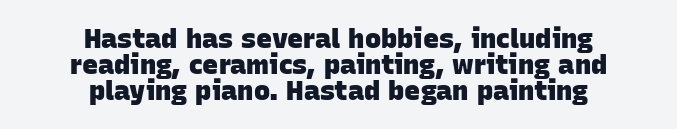
No word sits above an underline. No extra tracking has been applied to these lines. Students, this is bold: see how much ink each stroke carries. One-word summary of the alignment: center. These lines huddle together more closely than default settings would place them.
